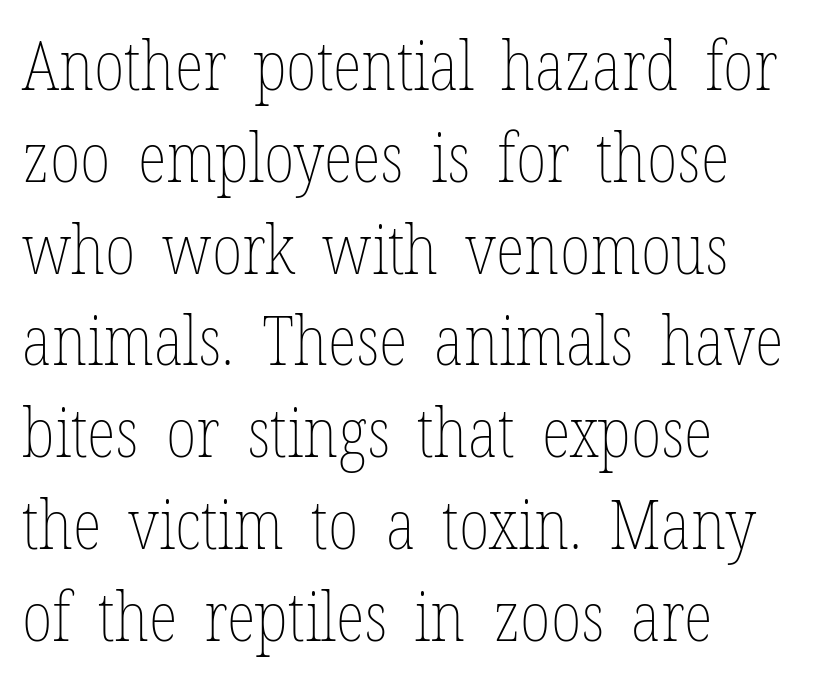
{"italic": "no", "bold": "no", "weight": "thin", "width": "condensed", "stroke_contrast": "low", "x_height": "medium", "monospaced": "no", "underline": "no", "align": "left", "line_spacing": "normal", "line_spacing_ratio": 1.35, "letter_spacing": "normal", "letter_spacing_em": 0.0, "glyph_px": 68}
